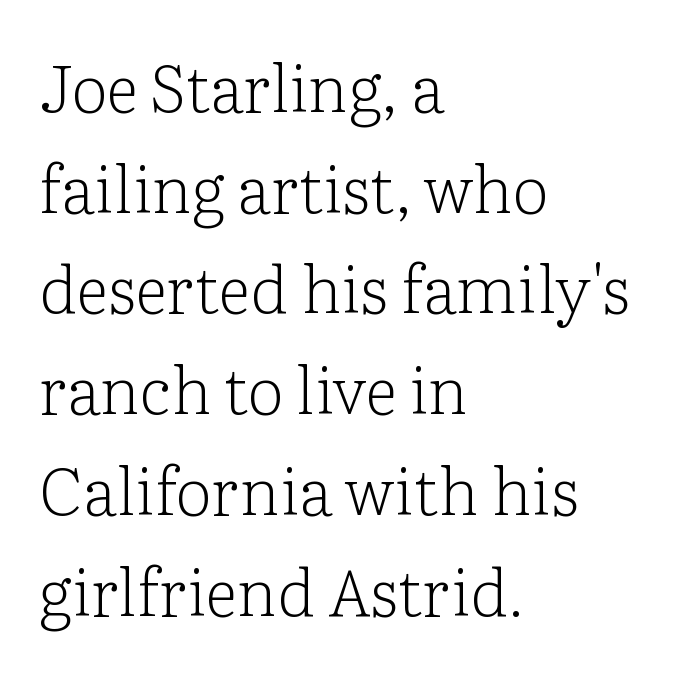
Ascenders rise straight up at ninety degrees. Look at the bottom of the vertical strokes: they flare into serifs here. Compared with a typical body face, this is equally light or lighter still. This rendering leaves character spacing at its baseline value. Looks like regular typesetting: each glyph gets only the width it needs. The lines sit at an ordinary, default distance from one another.
